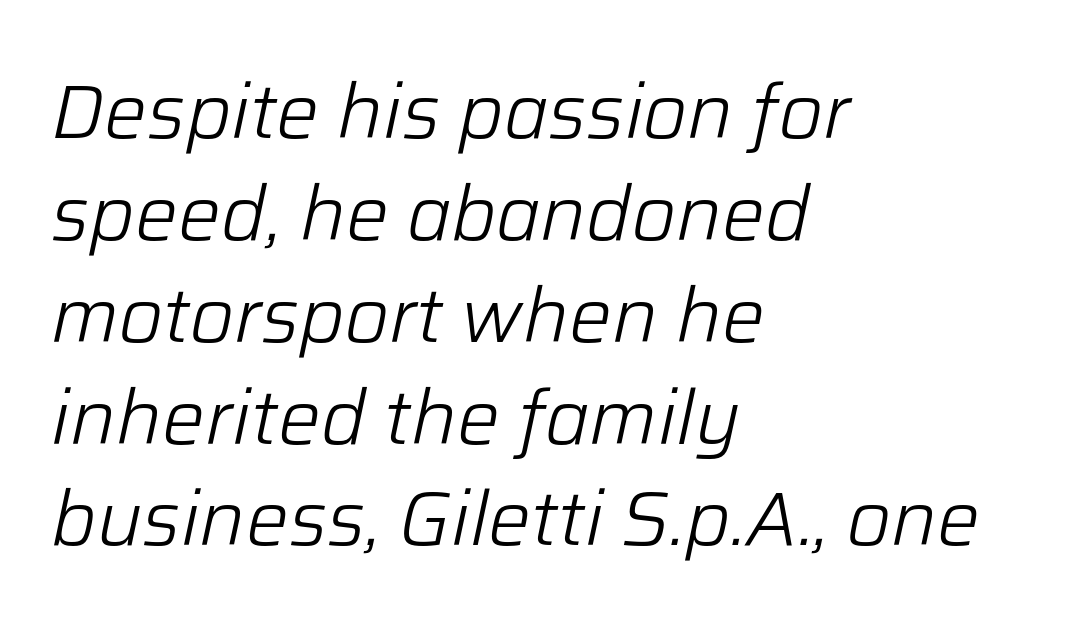
{"italic": "yes", "lean": "right", "slant_degrees": 12, "bold": "no", "weight": "light", "width": "normal", "stroke_contrast": "low", "x_height": "medium", "monospaced": "no", "underline": "no", "align": "left", "line_spacing": "normal", "line_spacing_ratio": 1.34, "letter_spacing": "normal", "letter_spacing_em": 0.0, "glyph_px": 76}
